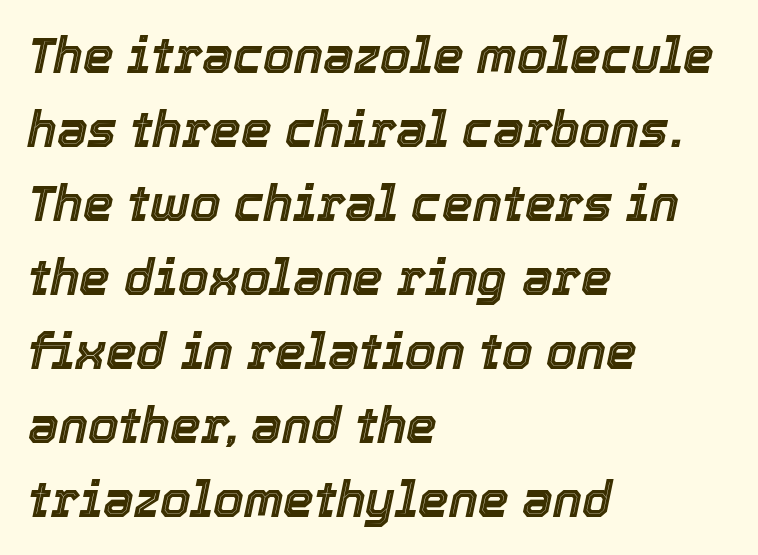
{"italic": "yes", "lean": "right", "slant_degrees": 12, "width": "normal", "x_height": "medium", "monospaced": "no", "underline": "no", "align": "left", "line_spacing": "normal", "line_spacing_ratio": 1.51, "letter_spacing": "normal", "letter_spacing_em": 0.0, "glyph_px": 49}
